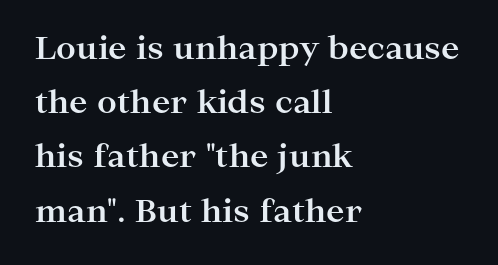
The image shows 31 px bold, wide serif type, upright; set left-aligned, line spacing 1.75x, normal letter spacing, not underlined; high stroke contrast and a medium x-height.
